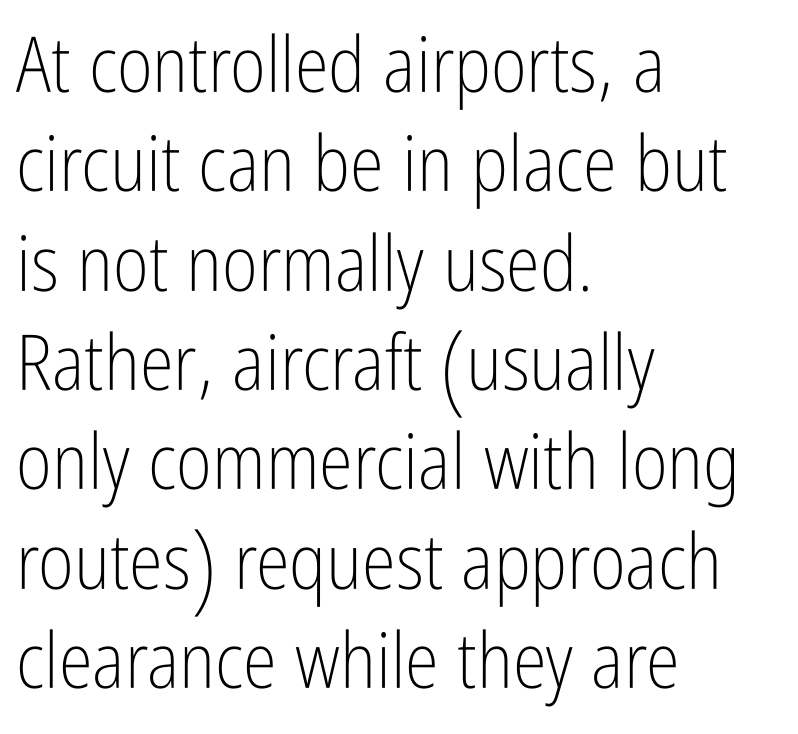
Q: Is the text bold? A: No.
Q: Is the text italic (slanted)? A: No, it is upright.
Q: Is the typeface a serif or a sans-serif typeface? A: Sans-serif.
Q: Is the text underlined? A: No.
Q: How is the paragraph aligned? A: Left-aligned.
Q: Is the spacing between letters normal or unusually wide? A: Normal.
Q: Is the spacing between lines tight, normal or loose? A: Normal.
Q: Width (condensed, normal, or wide)? A: Condensed.
Q: Stroke contrast? A: Low.
Q: x-height? A: Medium.
Q: Monospaced? A: No.
